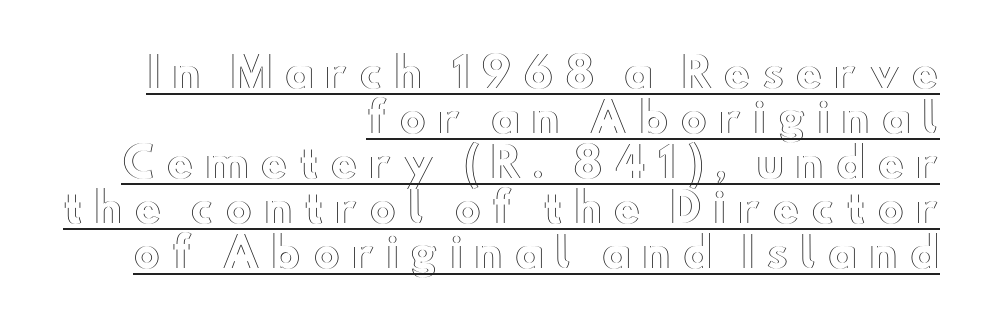
The image shows 41 px wide type, upright; set right-aligned, tight line spacing (1.1x), unusually wide letter spacing (+0.27 em), underlined; a small x-height.
